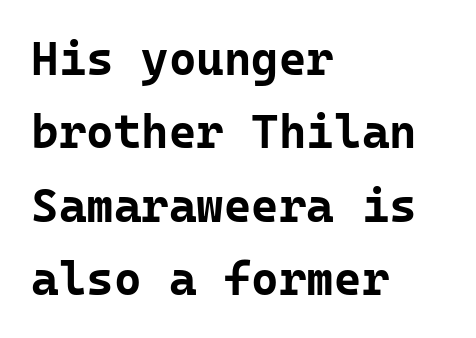
{"serif": "no", "italic": "no", "bold": "yes", "weight": "bold", "width": "normal", "stroke_contrast": "low", "x_height": "medium", "monospaced": "yes", "underline": "no", "align": "left", "line_spacing": "normal", "line_spacing_ratio": 1.56, "letter_spacing": "normal", "letter_spacing_em": 0.0, "glyph_px": 47}
